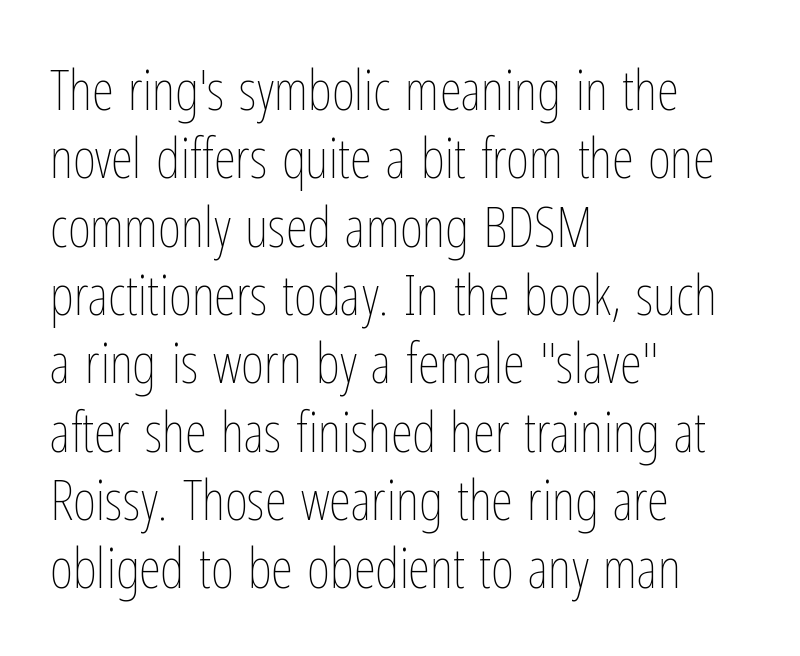
Q: Is the text bold? A: No.
Q: Is the text italic (slanted)? A: No, it is upright.
Q: Is the text underlined? A: No.
Q: How is the paragraph aligned? A: Left-aligned.
Q: Is the spacing between letters normal or unusually wide? A: Normal.
Q: Width (condensed, normal, or wide)? A: Condensed.
Q: Stroke contrast? A: Low.
Q: x-height? A: Medium.
Q: Monospaced? A: No.
